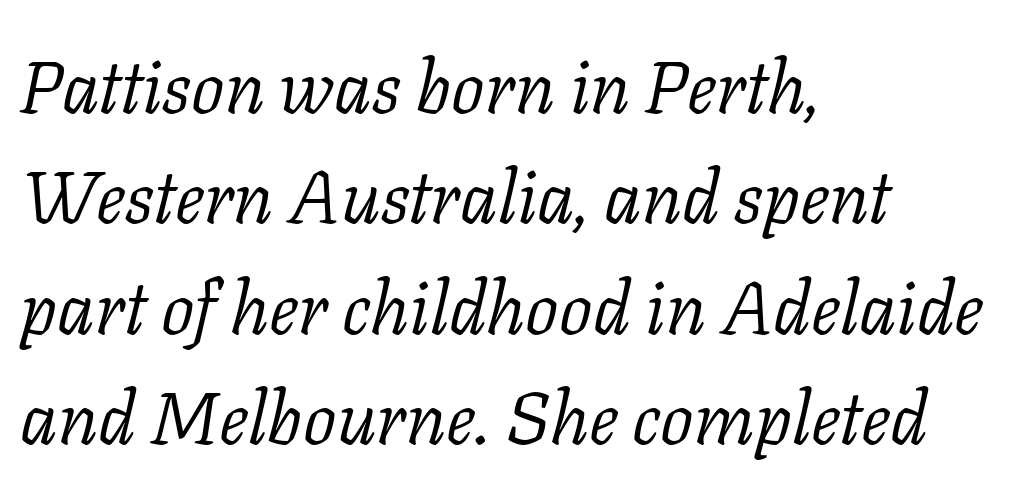
The image shows 74 px light serif type, italic (leaning right); set left-aligned, normal line spacing (1.49x), normal letter spacing, not underlined; low stroke contrast and a medium x-height.
